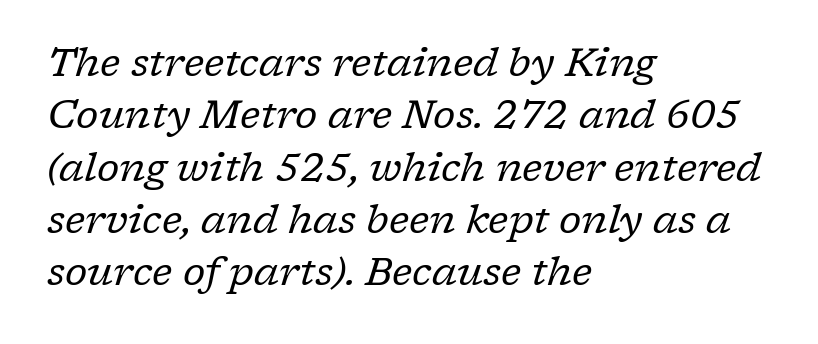
These lines are composed in type with serifs. Observe the lean: these are italic letterforms. Spacing between characters is what you'd get straight out of the box. Regarding leading, the lines here are spaced in the standard way. These lines stack with their left ends in a neat column.
